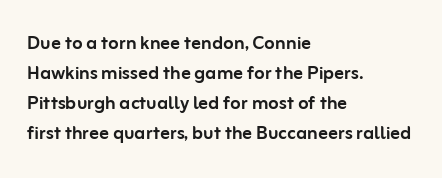
The image shows 24 px text type, upright; set left-aligned, normal line spacing (1.25x), normal letter spacing, not underlined.
